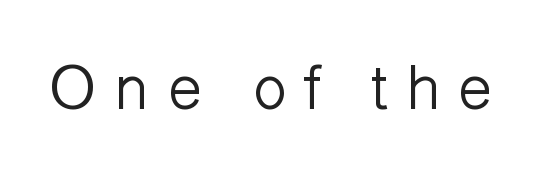
Q: Is the text bold? A: No.
Q: Is the text italic (slanted)? A: No, it is upright.
Q: Is the typeface a serif or a sans-serif typeface? A: Sans-serif.
Q: Is the text underlined? A: No.
Q: Is the spacing between letters normal or unusually wide? A: Unusually wide.
Q: Width (condensed, normal, or wide)? A: Normal.
Q: Stroke contrast? A: Low.
Q: x-height? A: Medium.
Q: Monospaced? A: No.
